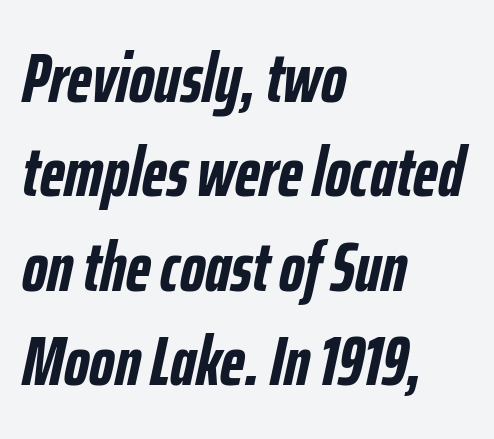
The image shows 70 px semibold, condensed type, italic (leaning right); set left-aligned, normal line spacing (1.35x), normal letter spacing, not underlined; low stroke contrast and a medium x-height.
